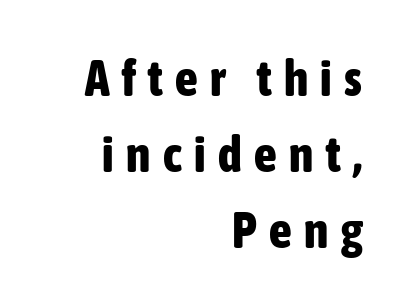
{"serif": "no", "italic": "no", "bold": "yes", "weight": "bold", "width": "condensed", "stroke_contrast": "low", "x_height": "medium", "monospaced": "no", "underline": "no", "align": "right", "line_spacing": "normal", "line_spacing_ratio": 1.52, "letter_spacing": "wide", "letter_spacing_em": 0.25, "glyph_px": 50}
